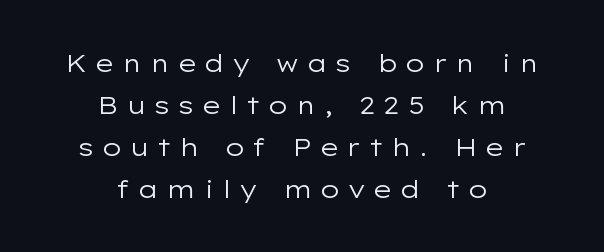
{"italic": "no", "bold": "no", "underline": "no", "align": "center", "line_spacing": "normal", "line_spacing_ratio": 1.68, "letter_spacing": "wide", "letter_spacing_em": 0.31, "glyph_px": 25}
